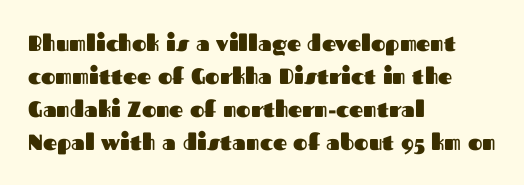
You'd pick this weight for a headline — it's a proper bold. The lettering holds an erect, upright posture throughout. Glance below the letters and you will spot only blank space. Layout note: lines flush left. Characters follow at the spacing the type designer built in. These lines sit exactly where default settings would place them.
